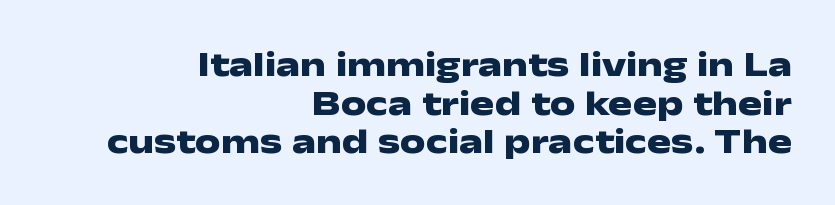
Classification — sans serif. The passage shown has conventional tracking throughout. Here the designer chose a conventional face with non-uniform glyph widths. These lines are set flush right with a ragged left edge. You could barely slide anything between these rows.
